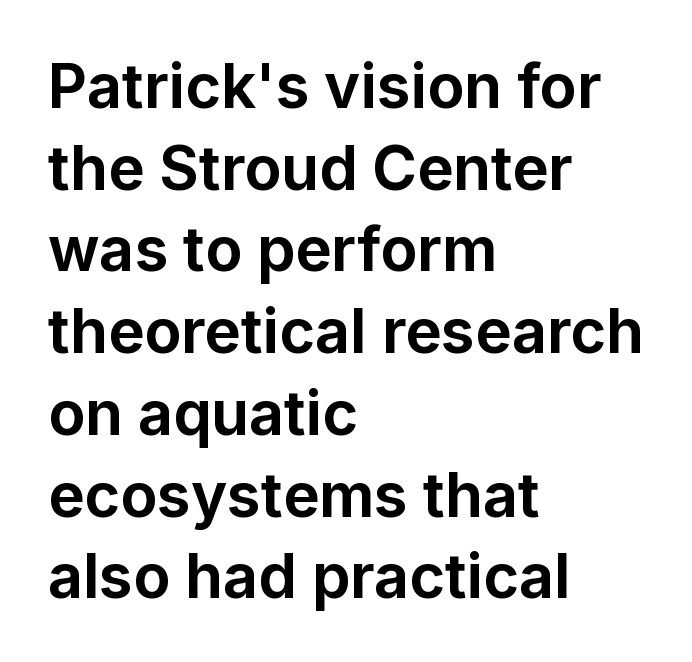
Proportional: the letters do not fall into vertical columns. Posture: straight, roman, zero tilt. The strokes are fattened all the way to bold. Teacher's note: observe the even left margin — that is flush-left alignment.
